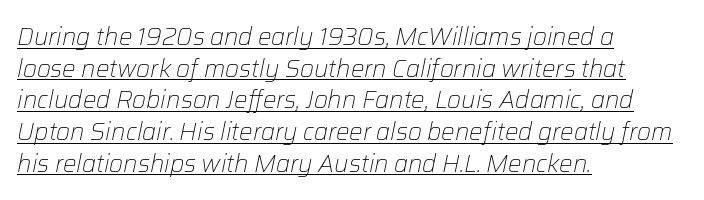
The image shows 24 px text type, italic (leaning right); set left-aligned, normal line spacing (1.32x), normal letter spacing, underlined.
